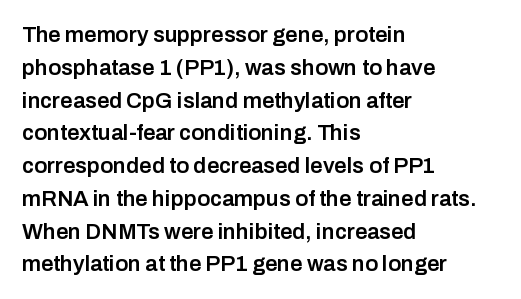
{"italic": "no", "bold": "semi", "underline": "no", "align": "left", "line_spacing": "normal", "line_spacing_ratio": 1.49, "letter_spacing": "normal", "letter_spacing_em": 0.0, "glyph_px": 22}
